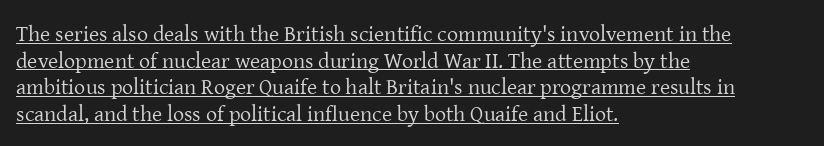
Posture: vertical. Leftover space on each line is placed entirely after the last word. In terms of letterspacing, this is plain default setting. Beneath each row of characters lies a ruled line.
